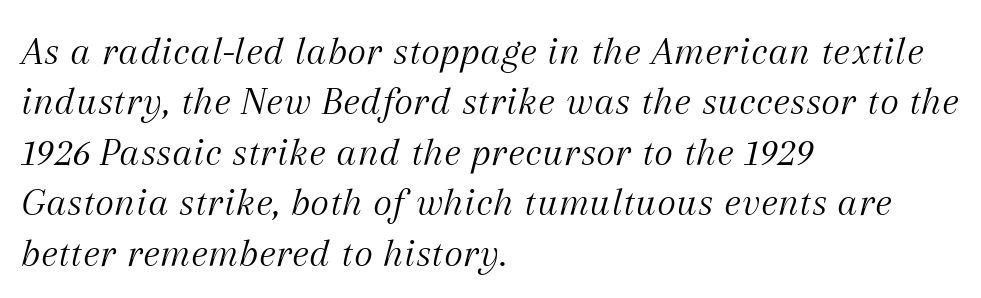
Regarding serifs, this sample has them. The rendering applies a slant to the glyphs. The letters advance in unequal steps, a hallmark of proportional type. The string is rendered with underlining switched off. Heaviness? Minimal to ordinary, like unemphasized prose. Casual observation: everything's shoved over to the left.
